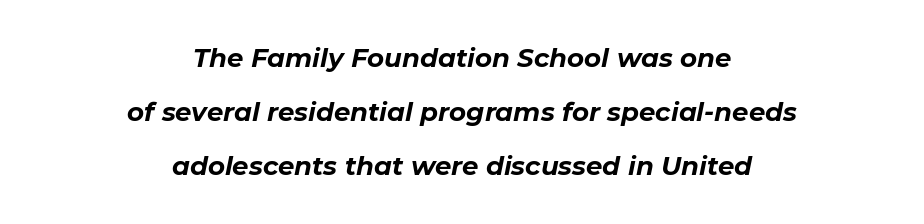
Q: Is the text bold? A: Yes.
Q: Is the text italic (slanted)? A: Yes, it leans right by about 11 degrees.
Q: Is the text underlined? A: No.
Q: How is the paragraph aligned? A: Centered.
Q: Is the spacing between letters normal or unusually wide? A: Normal.
Q: Is the spacing between lines tight, normal or loose? A: Loose.
